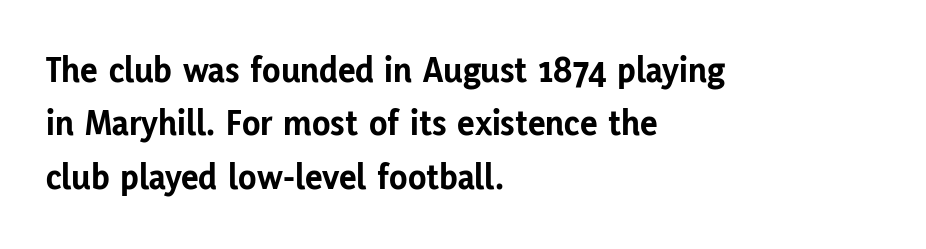
The face used here has the dense, thick strokes of a bold. Check under the words: just untouched page. Caption: multi-line text, flush left, ragged right. The face used here is rendered with its standard letterfit. Spacing verdict: proportional, widths tailored to each character.
